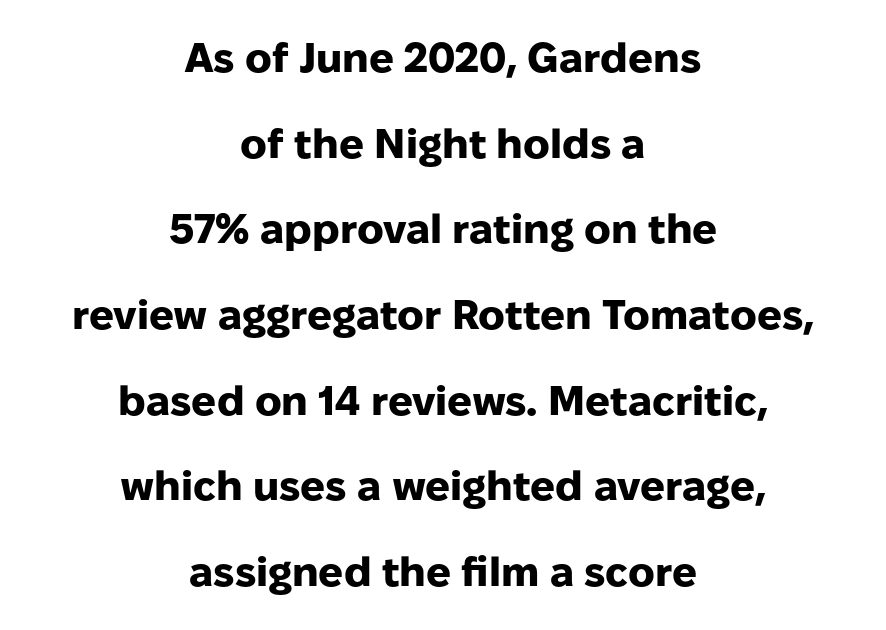
Looks like regular typesetting: each glyph gets only the width it needs. Underlining? Definitely not there. Nope, no serifs anywhere on these letters. In terms of weight, the rendering is a true, heavy bold.
